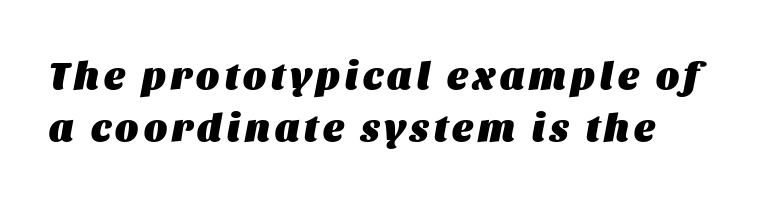
{"italic": "yes", "lean": "right", "slant_degrees": 11, "bold": "yes", "weight": "heavy", "width": "normal", "stroke_contrast": "medium", "x_height": "large", "monospaced": "no", "underline": "no", "line_spacing": "normal", "line_spacing_ratio": 1.34, "glyph_px": 39}
